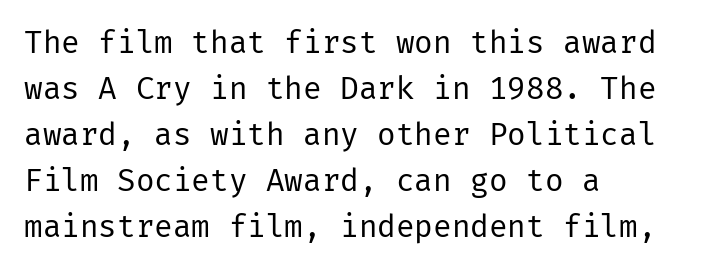
The image shows 31 px regular-weight sans-serif type, upright; set left-aligned, normal line spacing (1.48x), normal letter spacing, not underlined; low stroke contrast and a medium x-height.
